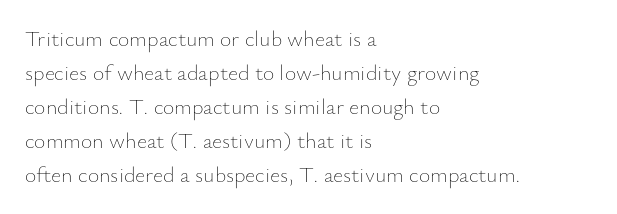
{"italic": "no", "bold": "no", "underline": "no", "align": "left", "line_spacing": "normal", "line_spacing_ratio": 1.54, "letter_spacing": "normal", "letter_spacing_em": 0.0, "glyph_px": 22}
